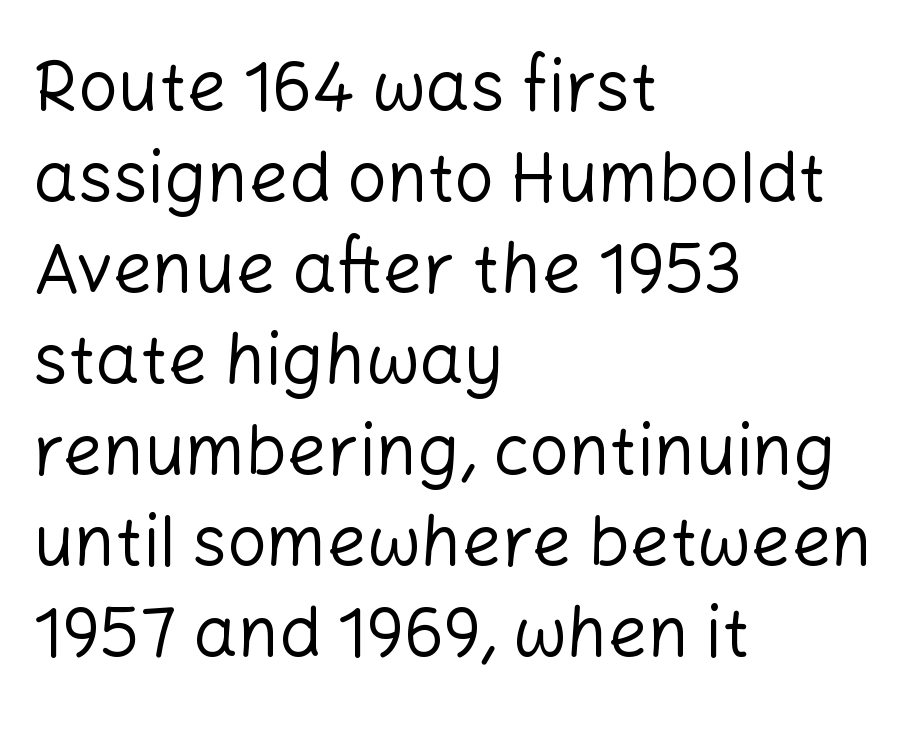
Q: Is the text bold? A: No.
Q: Is the text italic (slanted)? A: No, it is upright.
Q: Is the typeface a serif or a sans-serif typeface? A: Sans-serif.
Q: Is the text underlined? A: No.
Q: How is the paragraph aligned? A: Left-aligned.
Q: Is the spacing between letters normal or unusually wide? A: Normal.
Q: Is the spacing between lines tight, normal or loose? A: Normal.
Q: Width (condensed, normal, or wide)? A: Normal.
Q: Stroke contrast? A: Low.
Q: x-height? A: Medium.
Q: Monospaced? A: No.
